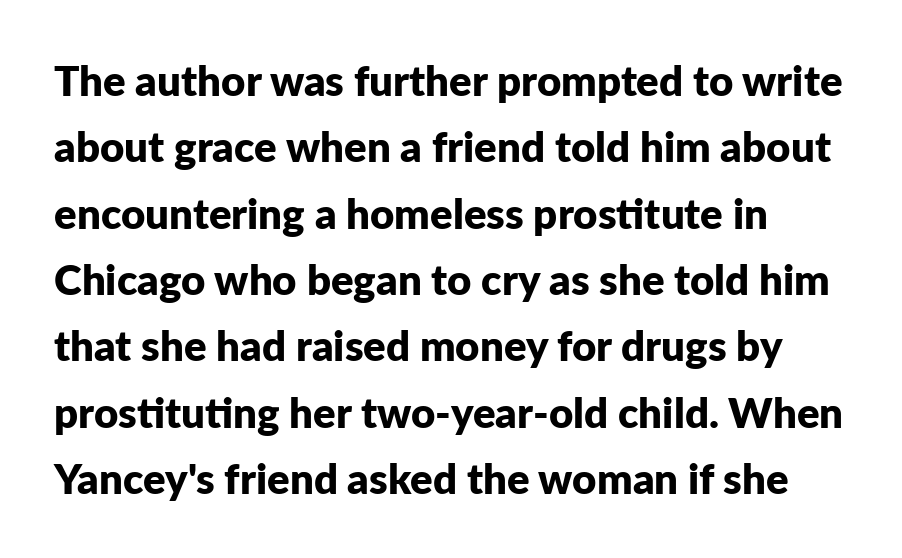
{"serif": "no", "italic": "no", "bold": "yes", "weight": "bold", "width": "normal", "stroke_contrast": "low", "x_height": "medium", "monospaced": "no", "underline": "no", "align": "left", "line_spacing": "normal", "line_spacing_ratio": 1.58, "letter_spacing": "normal", "letter_spacing_em": 0.0, "glyph_px": 42}
